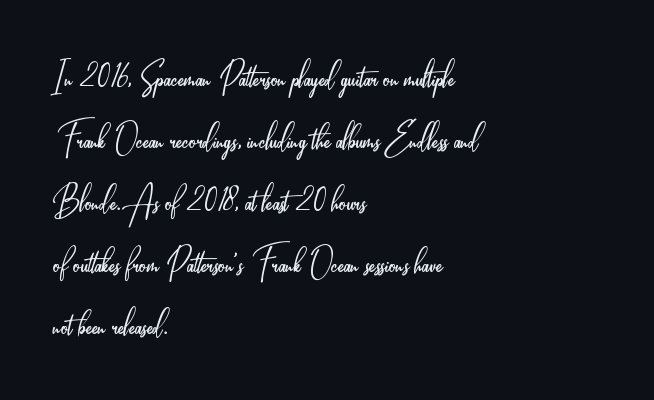
{"serif": "no", "bold": "no", "weight": "light", "width": "condensed", "stroke_contrast": "low", "x_height": "small", "monospaced": "no", "underline": "no", "align": "left", "line_spacing": "normal", "line_spacing_ratio": 1.41, "letter_spacing": "normal", "letter_spacing_em": 0.0, "glyph_px": 44}
